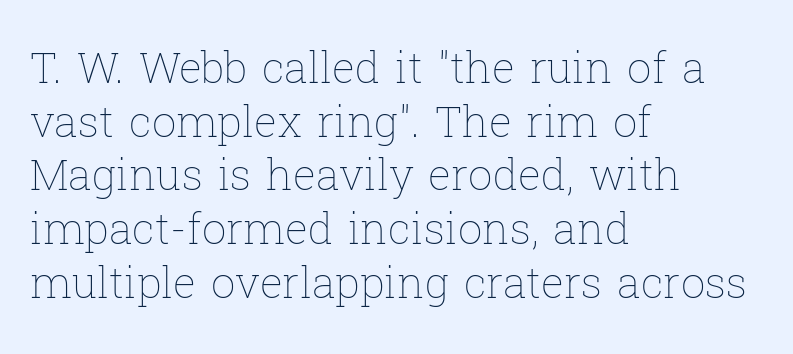
The image shows 43 px thin type, upright; set left-aligned, normal line spacing (1.25x), normal letter spacing, not underlined; low stroke contrast and a medium x-height.
